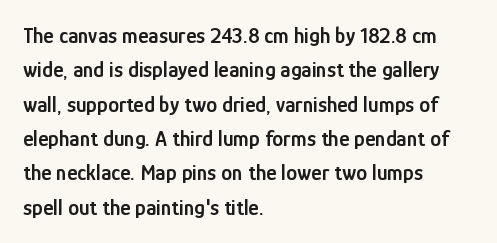
The lines in this sample share a left origin and differ only in where they stop. Firm but not heavy-handed strokes: this text is semibold. A typesetter would call this leading conventional body-copy spacing. Decoration check: the copy has no underline. There is no visible air inserted between adjacent glyphs. Ordinary non-slanted type is in use.
